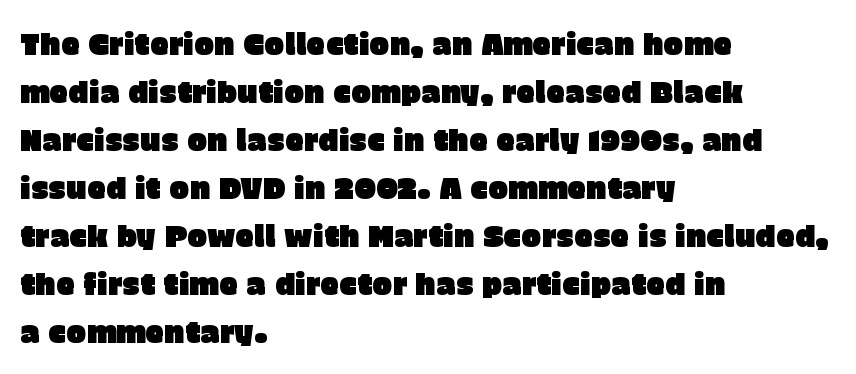
Q: Is the text italic (slanted)? A: No, it is upright.
Q: Is the typeface a serif or a sans-serif typeface? A: Sans-serif.
Q: Is the text underlined? A: No.
Q: How is the paragraph aligned? A: Left-aligned.
Q: Is the spacing between letters normal or unusually wide? A: Normal.
Q: Is the spacing between lines tight, normal or loose? A: Normal.
Q: Width (condensed, normal, or wide)? A: Normal.
Q: Stroke contrast? A: Low.
Q: x-height? A: Large.
Q: Monospaced? A: No.
